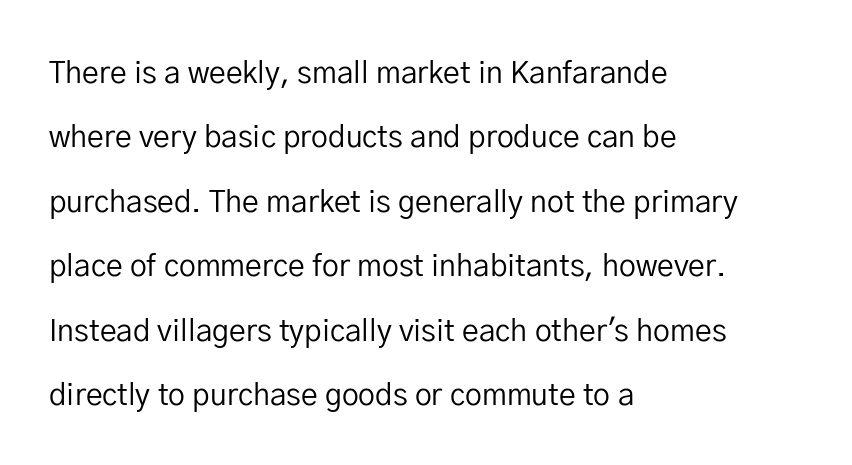
The image shows 30 px regular-weight sans-serif type, upright; set left-aligned, loose line spacing (2.15x), normal letter spacing, not underlined; low stroke contrast and a medium x-height.
